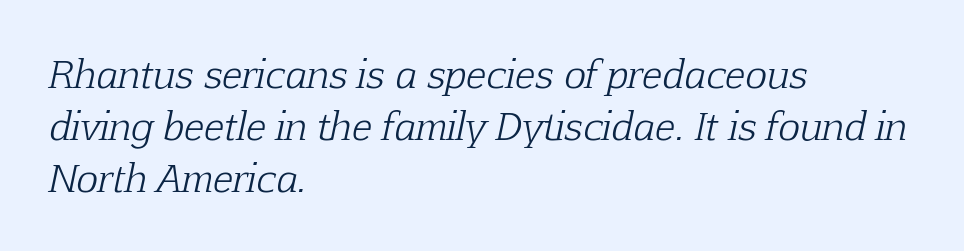
Q: Is the text bold? A: No.
Q: Is the text italic (slanted)? A: Yes, it leans right by about 12 degrees.
Q: Is the typeface a serif or a sans-serif typeface? A: Serif.
Q: Is the text underlined? A: No.
Q: How is the paragraph aligned? A: Left-aligned.
Q: Is the spacing between letters normal or unusually wide? A: Normal.
Q: Is the spacing between lines tight, normal or loose? A: Normal.
Q: Width (condensed, normal, or wide)? A: Normal.
Q: Stroke contrast? A: Low.
Q: x-height? A: Medium.
Q: Monospaced? A: No.
